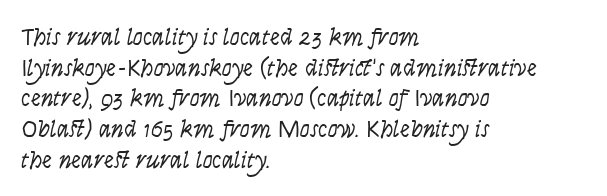
Inter-character spacing is left at the font's built-in metrics. Counters stay open thanks to moderate or lighter strokes. Notice how the passage keeps a crisp vertical edge on the left only. Clear beneath every line of the passage.
